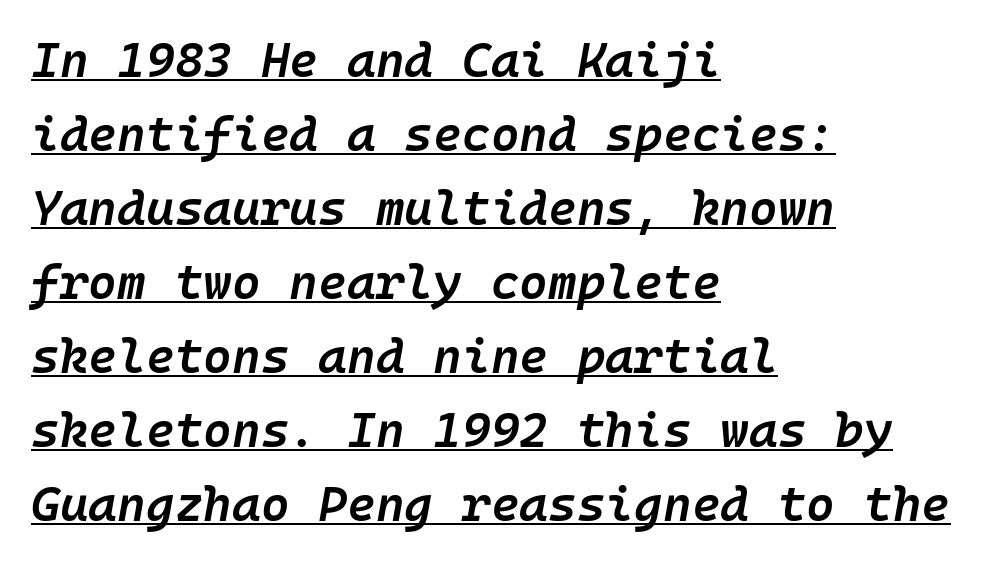
The compositor pushed each line to the left boundary. The typesetter has applied underlining to the passage shown. Vertical spacing — default. You could call the tracking neutral — neither tight nor loose.
